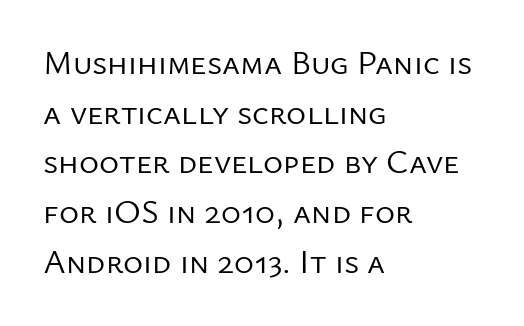
Q: Is the text bold? A: No.
Q: Is the text italic (slanted)? A: No, it is upright.
Q: Is the typeface a serif or a sans-serif typeface? A: Sans-serif.
Q: Is the text underlined? A: No.
Q: How is the paragraph aligned? A: Left-aligned.
Q: Is the spacing between letters normal or unusually wide? A: Normal.
Q: Is the spacing between lines tight, normal or loose? A: Normal.
Q: Width (condensed, normal, or wide)? A: Normal.
Q: Stroke contrast? A: Low.
Q: x-height? A: Medium.
Q: Monospaced? A: No.
